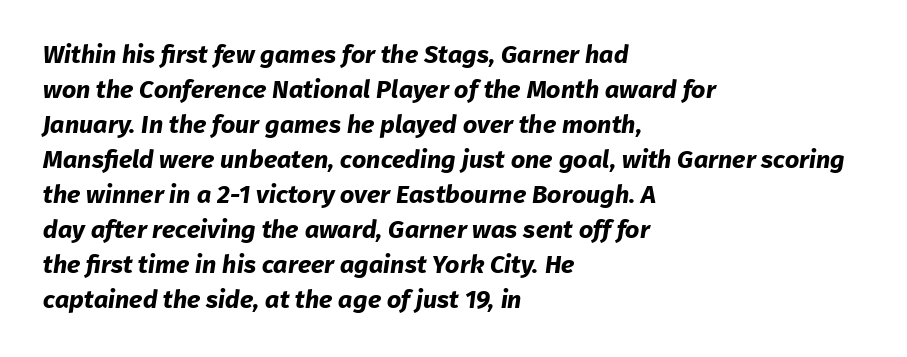
Q: Is the text bold? A: Yes.
Q: Is the text underlined? A: No.
Q: How is the paragraph aligned? A: Left-aligned.
Q: Is the spacing between letters normal or unusually wide? A: Normal.
Q: Is the spacing between lines tight, normal or loose? A: Normal.
